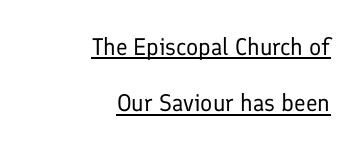
The image shows 24 px text type, upright; set right-aligned, loose line spacing (2.34x), normal letter spacing, underlined.
